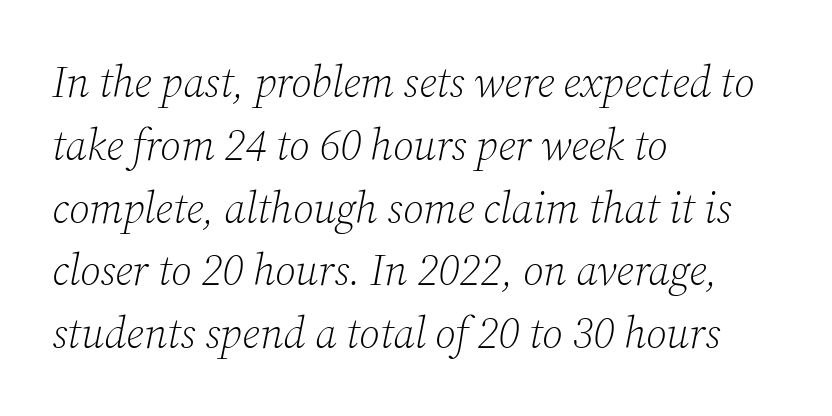
The image shows 43 px light serif type, italic (leaning right); set left-aligned, normal line spacing (1.46x), normal letter spacing, not underlined; low stroke contrast and a medium x-height.
